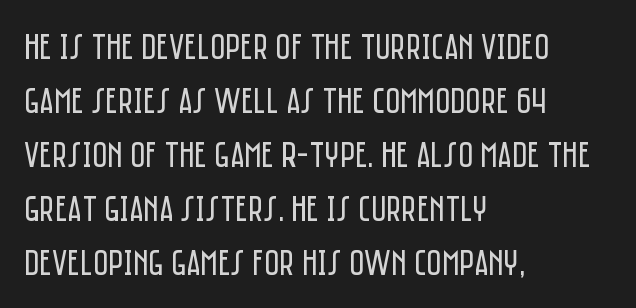
Q: Is the text bold? A: No.
Q: Is the text italic (slanted)? A: No, it is upright.
Q: Is the typeface a serif or a sans-serif typeface? A: Sans-serif.
Q: Is the text underlined? A: No.
Q: How is the paragraph aligned? A: Left-aligned.
Q: Is the spacing between letters normal or unusually wide? A: Normal.
Q: Is the spacing between lines tight, normal or loose? A: Normal.
Q: Width (condensed, normal, or wide)? A: Condensed.
Q: Stroke contrast? A: Low.
Q: x-height? A: Large.
Q: Monospaced? A: No.
